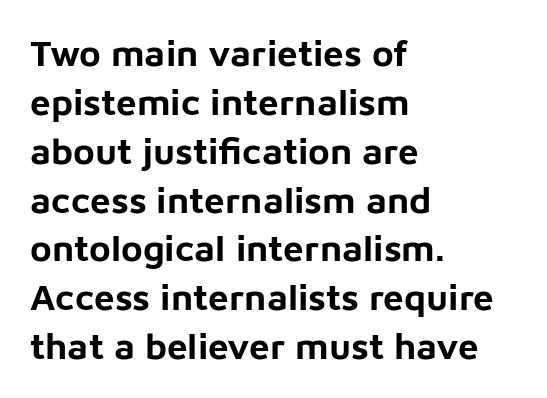
Nothing sits at the stroke ends, so this counts as sans-serif. Every row of glyphs begins at an identical x-position on the left. Compared with typical paragraphs, the rows here are spaced about the same. The face used here is rendered with its standard letterfit.
